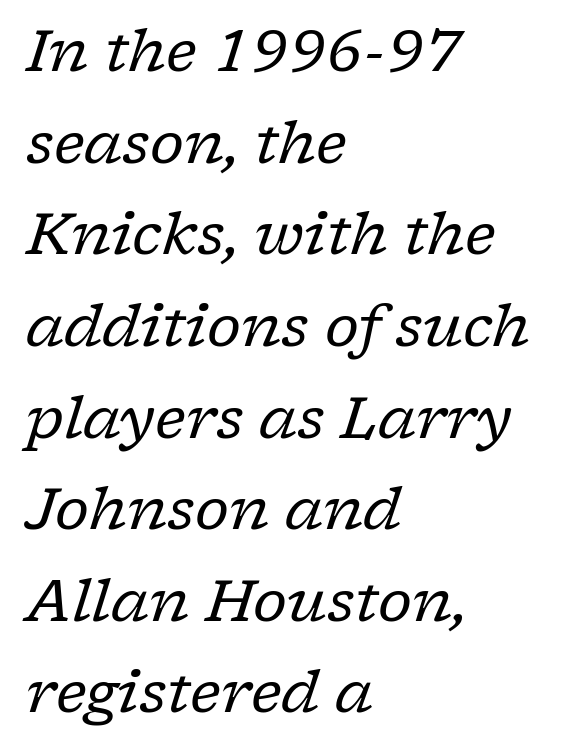
The image shows 58 px regular-weight serif type, italic (leaning right); set left-aligned, normal line spacing (1.58x), normal letter spacing, not underlined; low stroke contrast and a medium x-height.
